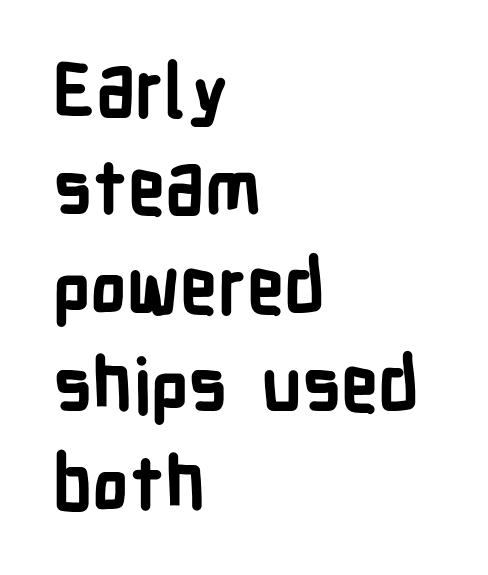
The image shows 74 px bold, condensed sans-serif type, upright; set left-aligned, normal line spacing (1.33x), normal letter spacing, not underlined; low stroke contrast and a medium x-height.
